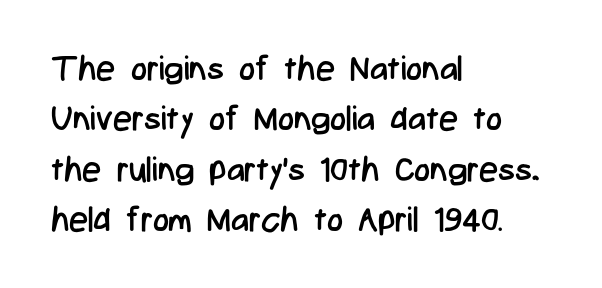
Q: Is the text bold? A: No.
Q: Is the text italic (slanted)? A: No, it is upright.
Q: Is the typeface a serif or a sans-serif typeface? A: Sans-serif.
Q: Is the text underlined? A: No.
Q: How is the paragraph aligned? A: Left-aligned.
Q: Is the spacing between letters normal or unusually wide? A: Normal.
Q: Is the spacing between lines tight, normal or loose? A: Normal.
Q: Width (condensed, normal, or wide)? A: Condensed.
Q: Stroke contrast? A: Low.
Q: x-height? A: Medium.
Q: Monospaced? A: No.
